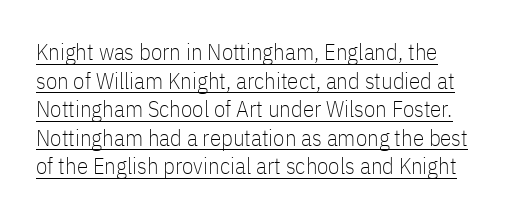
{"italic": "no", "bold": "no", "underline": "yes", "line_spacing_ratio": 1.24, "letter_spacing": "normal", "letter_spacing_em": 0.0, "glyph_px": 23}
